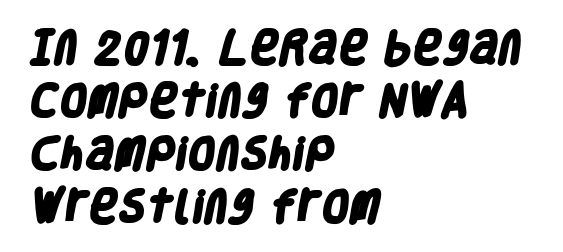
Here the designer chose a conventional face with non-uniform glyph widths. Decoration check: the copy has no underline. Nothing unusual about the tracking: characters are spaced as the font intends. Compared with a centered layout, this one pins lines to the left instead. The glyphs in this specimen are sans serif.
